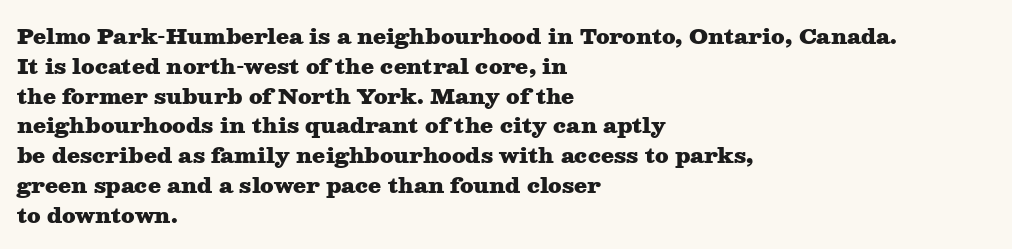
{"italic": "no", "bold": "yes", "underline": "no", "align": "left", "line_spacing": "normal", "line_spacing_ratio": 1.42, "letter_spacing": "normal", "letter_spacing_em": 0.0, "glyph_px": 21}
